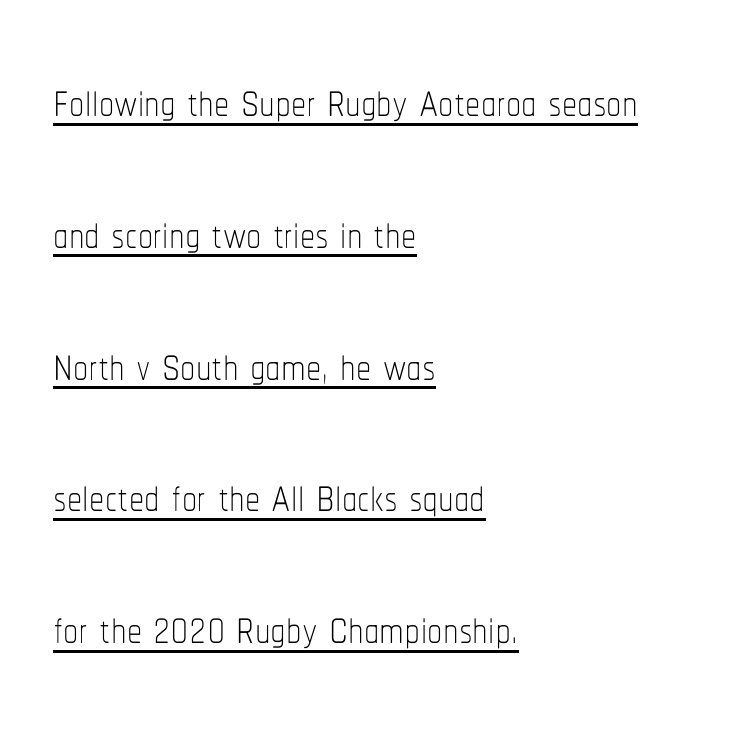
Style check: upright. Short note: letters normally spaced. The rendered words wear a rule along their underside. The designer dialed line spacing up above the default. Each line starts at the same left margin while the right side varies.
